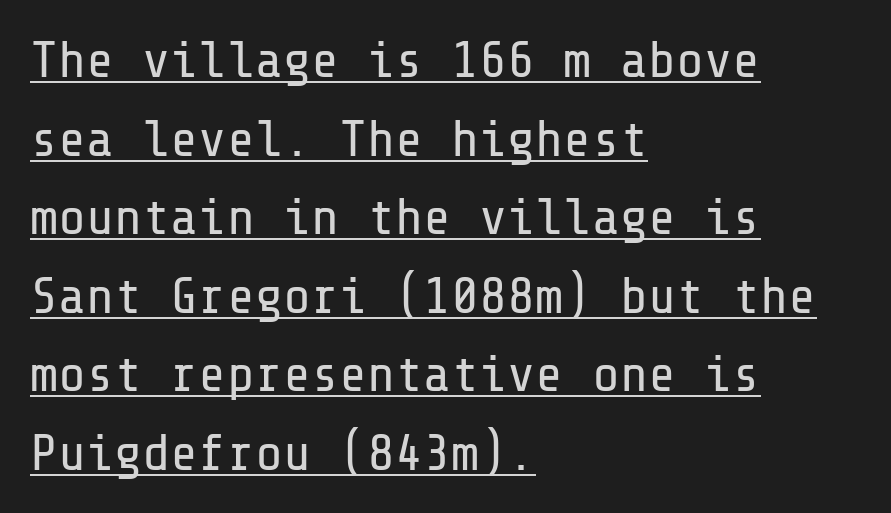
{"serif": "no", "italic": "no", "bold": "no", "weight": "regular", "width": "normal", "stroke_contrast": "low", "x_height": "medium", "underline": "yes", "align": "left", "line_spacing": "normal", "line_spacing_ratio": 1.51, "letter_spacing": "normal", "letter_spacing_em": 0.0, "glyph_px": 52}
